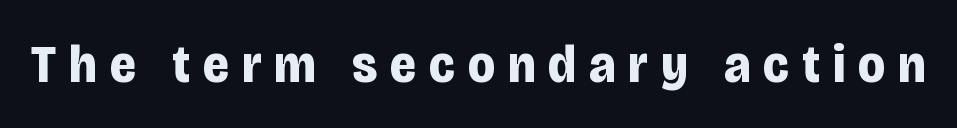
{"serif": "no", "italic": "no", "bold": "yes", "weight": "bold", "width": "condensed", "stroke_contrast": "low", "x_height": "large", "monospaced": "no", "underline": "no", "letter_spacing": "wide", "letter_spacing_em": 0.24, "glyph_px": 54}
